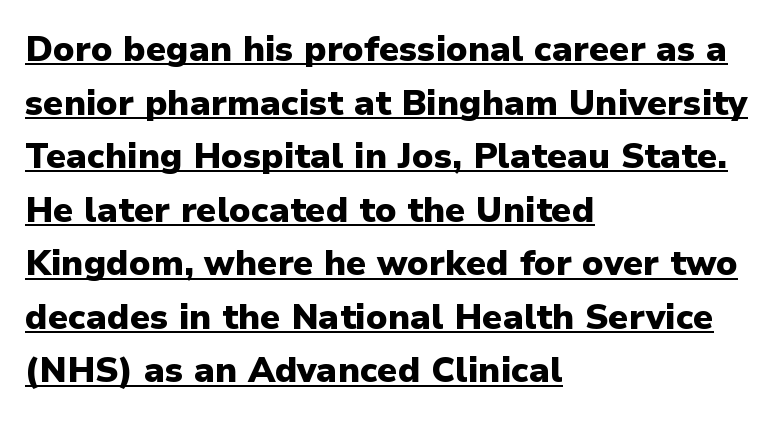
Q: Is the text bold? A: Yes.
Q: Is the text italic (slanted)? A: No, it is upright.
Q: Is the typeface a serif or a sans-serif typeface? A: Sans-serif.
Q: Is the text underlined? A: Yes.
Q: How is the paragraph aligned? A: Left-aligned.
Q: Is the spacing between letters normal or unusually wide? A: Normal.
Q: Is the spacing between lines tight, normal or loose? A: Normal.
Q: Width (condensed, normal, or wide)? A: Normal.
Q: Stroke contrast? A: Low.
Q: x-height? A: Medium.
Q: Monospaced? A: No.
